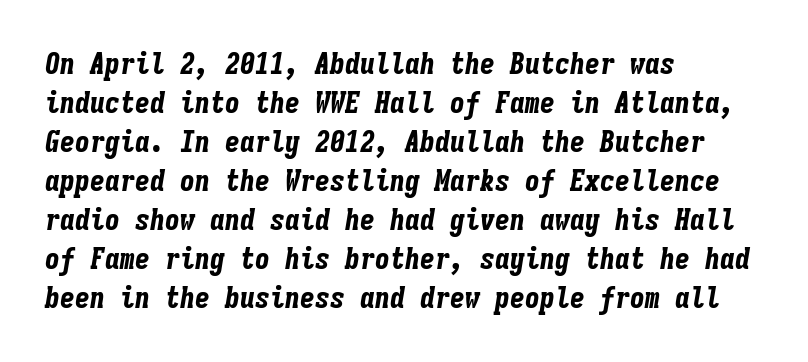
Observe the lean: these are italic letterforms. Baseline-to-baseline distance is the conventional proportion of letter height. The face used here is rendered with its standard letterfit. This sample is left-justified, so line endings fall wherever the words run out.
